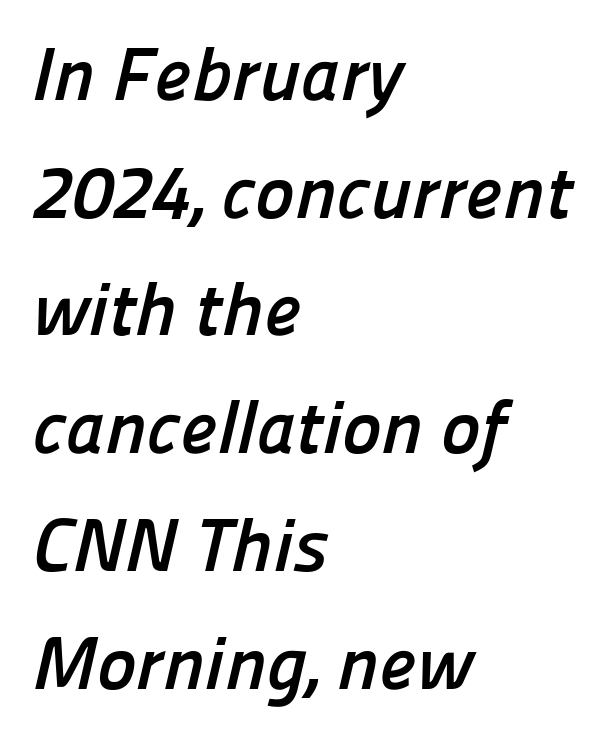
The image shows 75 px semibold sans-serif type; set left-aligned, normal line spacing (1.57x), normal letter spacing, not underlined; low stroke contrast and a medium x-height.
